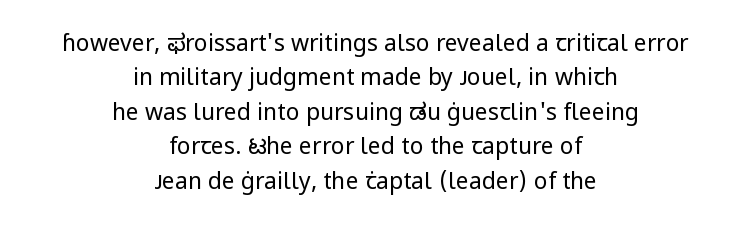
{"italic": "no", "bold": "no", "underline": "no", "align": "center", "line_spacing": "normal", "line_spacing_ratio": 1.5, "letter_spacing": "normal", "letter_spacing_em": 0.0, "glyph_px": 23}
